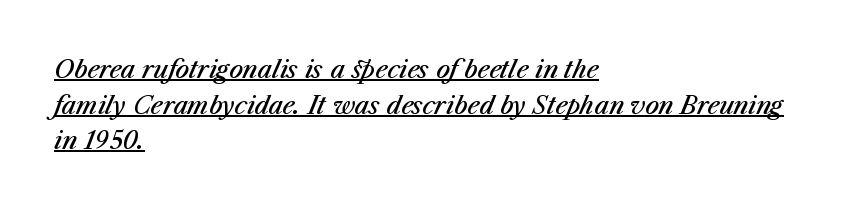
The image shows 24 px text type, italic (leaning right); set left-aligned, normal line spacing (1.48x), normal letter spacing, underlined.
